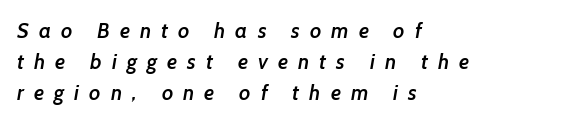
The image shows 21 px text type; set left-aligned, normal line spacing (1.48x), unusually wide letter spacing (+0.48 em), not underlined.
